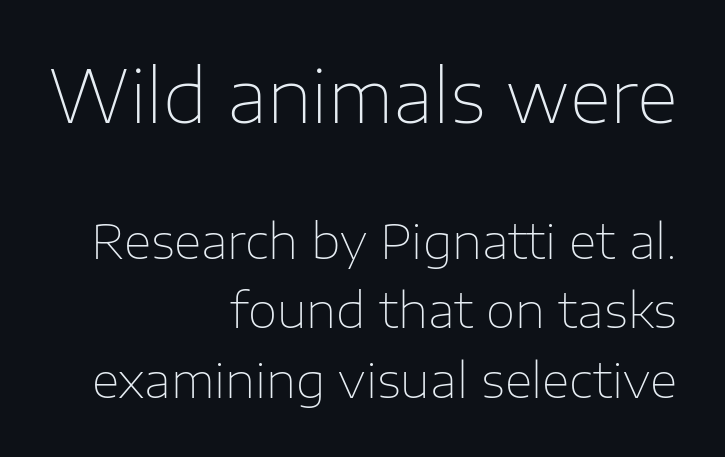
{"serif": "no", "italic": "no", "bold": "no", "weight": "thin", "width": "normal", "stroke_contrast": "low", "x_height": "medium", "monospaced": "no", "underline": "no", "align": "right", "line_spacing": "normal", "line_spacing_ratio": 1.44, "letter_spacing": "normal", "letter_spacing_em": 0.0, "larger_block": "first", "size_ratio": 1.5, "glyph_px": 72}
